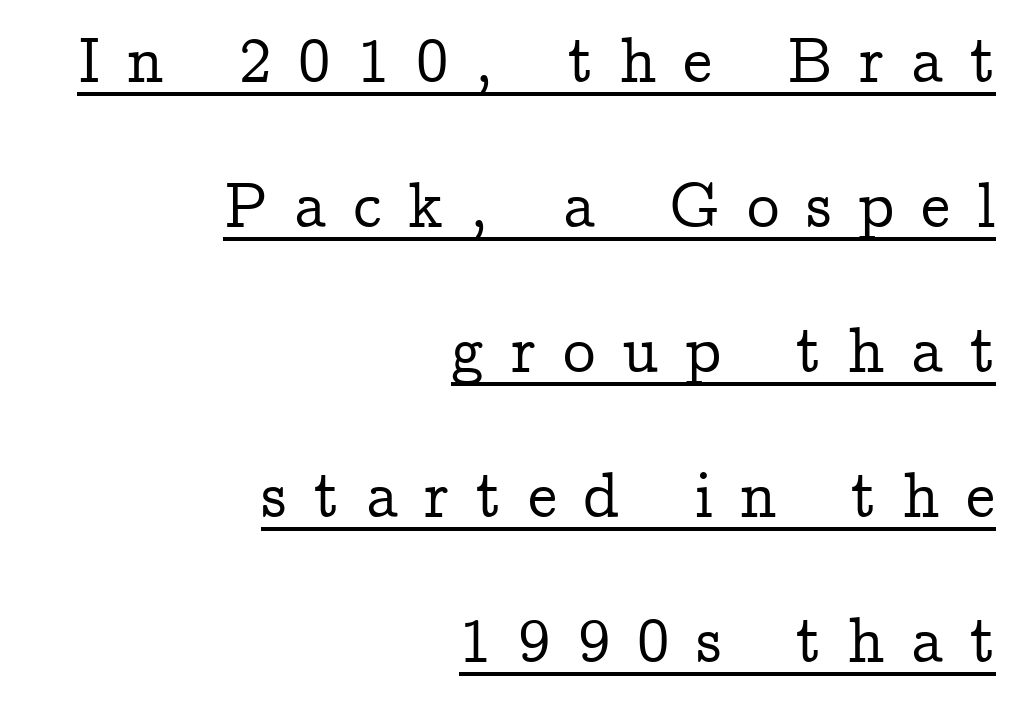
This block would shrink considerably if given ordinary leading; it's expanded now. Glance below the letters and you will spot a drawn line. In CSS terms this would be text-align: right. You can tell it's not italic because the verticals are truly vertical. Honestly, the letter spacing is so wide it's the main thing you notice.
